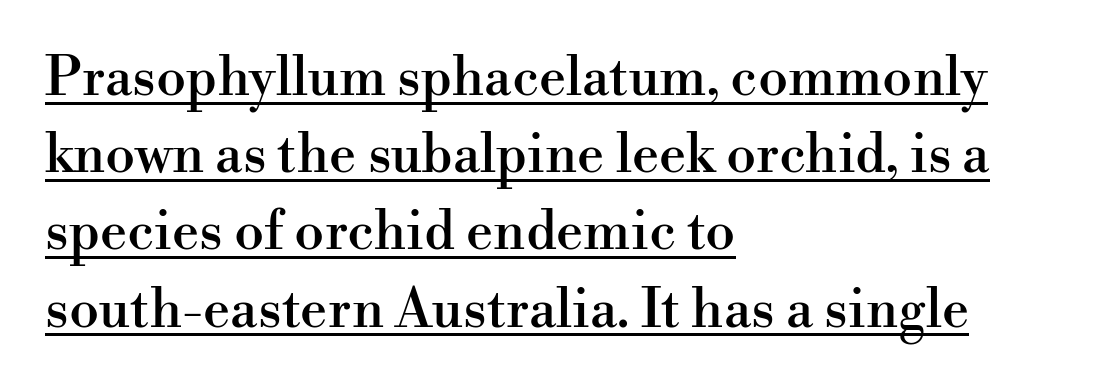
Students, observe the line beneath the letters — that is underlining. Classification — serif. The passage shown is typed in a proportional face where columns would drift. Vertical strokes here are truly vertical.
